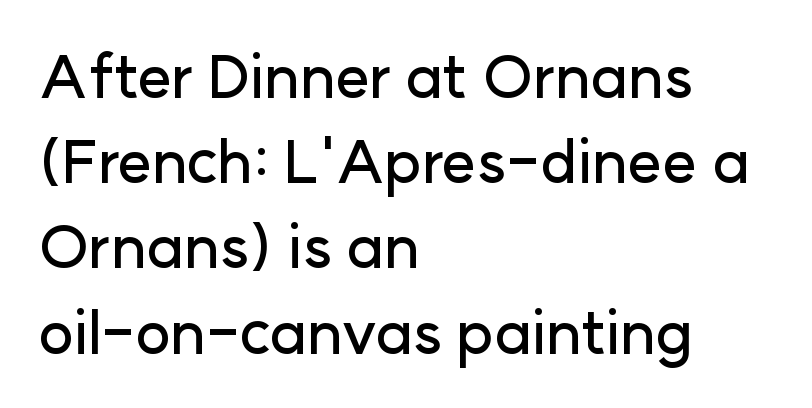
The image shows 60 px sans-serif type, upright; set left-aligned, normal line spacing (1.42x), normal letter spacing, not underlined; low stroke contrast and a medium x-height.
